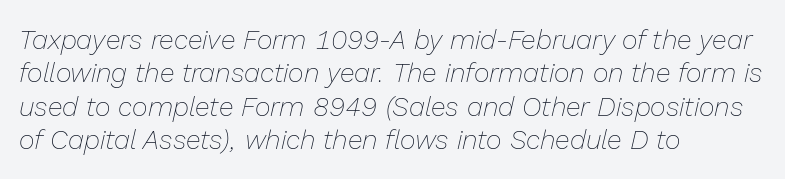
The image shows 27 px text type, italic (leaning right); set left-aligned, line spacing 1.24x, normal letter spacing, not underlined.
